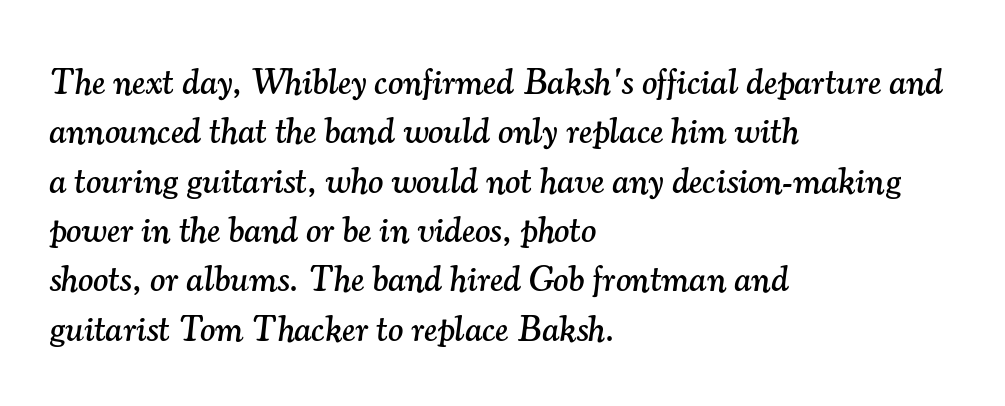
The paragraph shown leans on its left margin. Typographically, this falls in the serif category. Tall strokes in this sample are angled rather than plumb. Nothing unusual about the tracking: characters are spaced as the font intends. Baseline-to-baseline distance is the conventional proportion of letter height.
